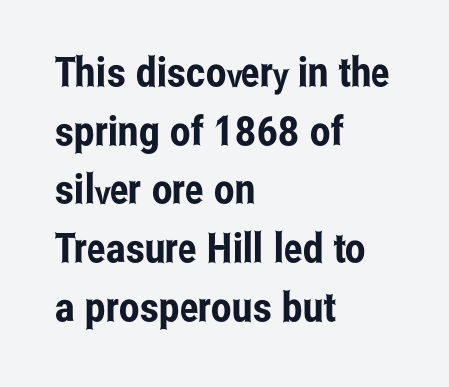
{"serif": "no", "italic": "no", "width": "condensed", "stroke_contrast": "low", "x_height": "medium", "monospaced": "no", "underline": "no", "align": "left", "line_spacing": "normal", "line_spacing_ratio": 1.43, "letter_spacing": "normal", "letter_spacing_em": 0.0, "glyph_px": 41}
